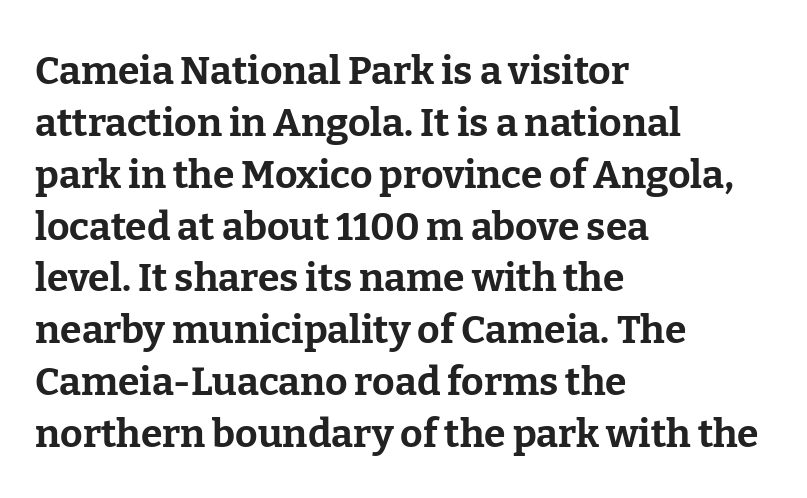
The rendering uses natural spacing where letterforms have individual widths. Compared with typical paragraphs, the rows here are spaced about the same. Each word holds together tightly as a unit, with standard inter-letter gaps. A serif font was chosen for this passage.
